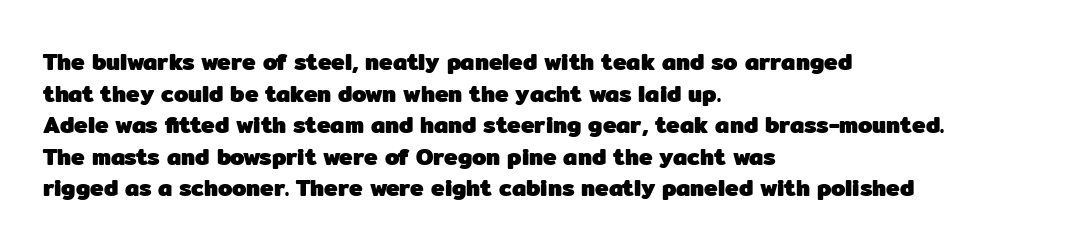
{"italic": "no", "bold": "yes", "underline": "no", "align": "left", "line_spacing": "normal", "line_spacing_ratio": 1.37, "letter_spacing": "normal", "letter_spacing_em": 0.0, "glyph_px": 23}
